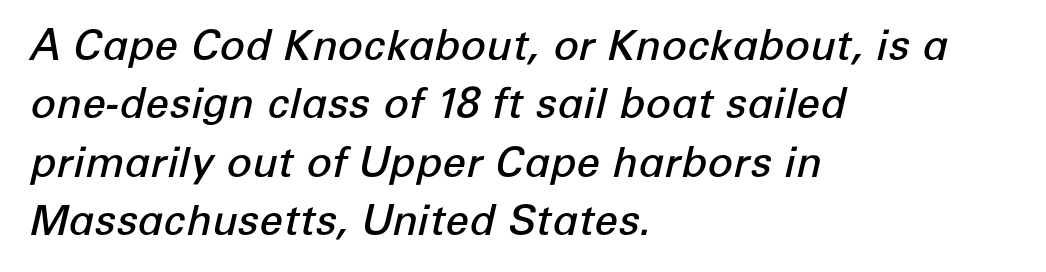
Q: Is the text bold? A: Semi-bold.
Q: Is the text italic (slanted)? A: Yes, it leans right by about 12 degrees.
Q: Is the text underlined? A: No.
Q: How is the paragraph aligned? A: Left-aligned.
Q: Is the spacing between letters normal or unusually wide? A: Normal.
Q: Is the spacing between lines tight, normal or loose? A: Normal.
Q: Width (condensed, normal, or wide)? A: Normal.
Q: Stroke contrast? A: Low.
Q: x-height? A: Medium.
Q: Monospaced? A: No.
